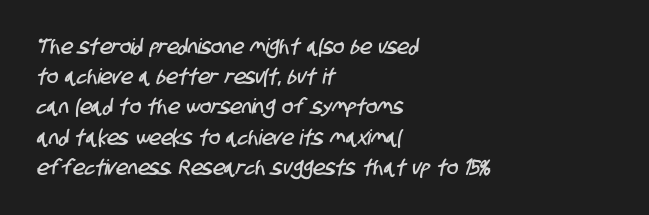
The image shows 21 px text type; set left-aligned, normal line spacing (1.44x), normal letter spacing, not underlined.
